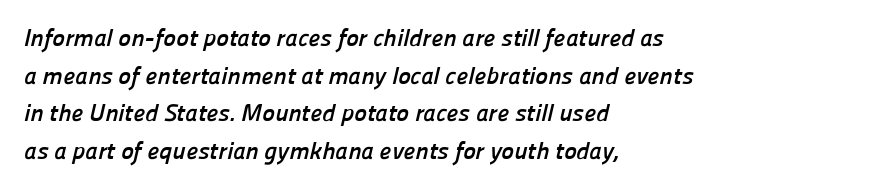
Q: Is the text bold? A: Yes.
Q: Is the text underlined? A: No.
Q: How is the paragraph aligned? A: Left-aligned.
Q: Is the spacing between letters normal or unusually wide? A: Normal.
Q: Is the spacing between lines tight, normal or loose? A: Normal.
